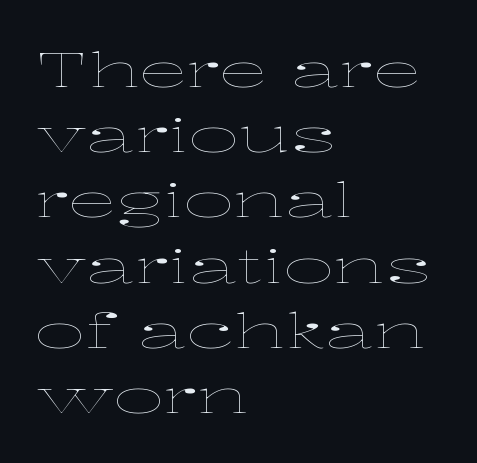
The image shows 49 px thin, wide type, upright; set left-aligned, normal line spacing (1.33x), normal letter spacing, not underlined; low stroke contrast and a medium x-height.
